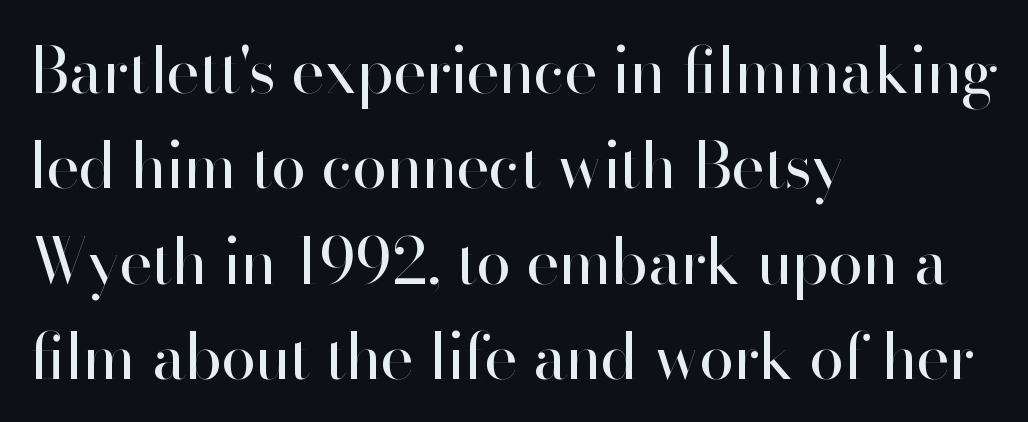
The font is comparable to plain body text, perhaps lighter. Note the varied advance widths — an 'i' is clearly narrower than an 'm'. The gap between lines stays unmarked. Leading matches the norm, producing a regular column. The gaps between neighbouring characters are ordinary and unremarkable.
